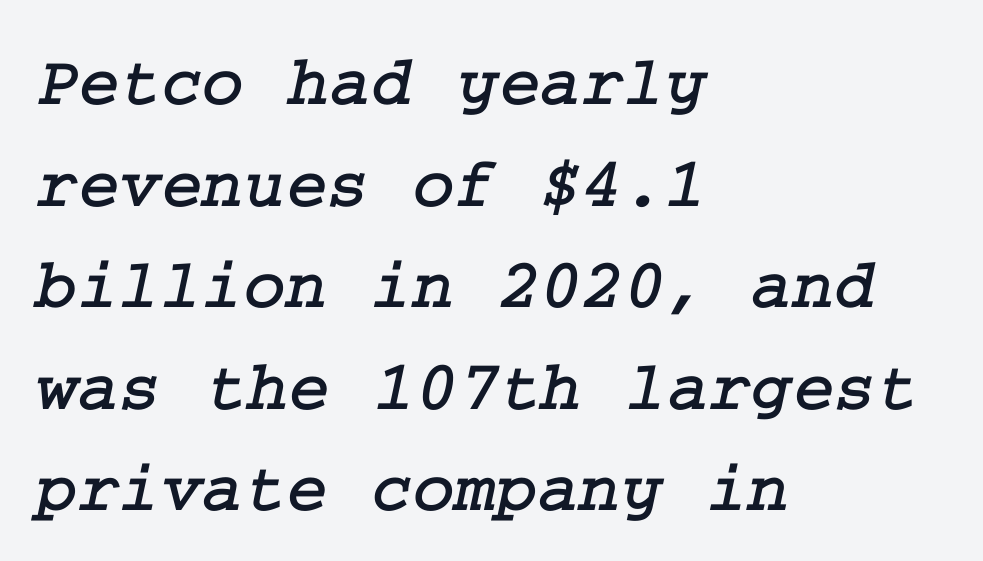
The image shows 71 px serif type; set left-aligned, normal line spacing (1.43x), normal letter spacing, not underlined; low stroke contrast and a medium x-height.
